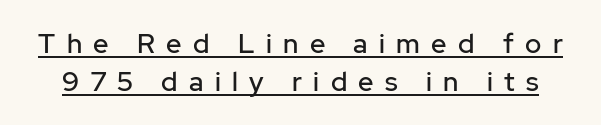
Q: Is the text italic (slanted)? A: No, it is upright.
Q: Is the text underlined? A: Yes.
Q: Is the spacing between letters normal or unusually wide? A: Unusually wide.
Q: Is the spacing between lines tight, normal or loose? A: Normal.
